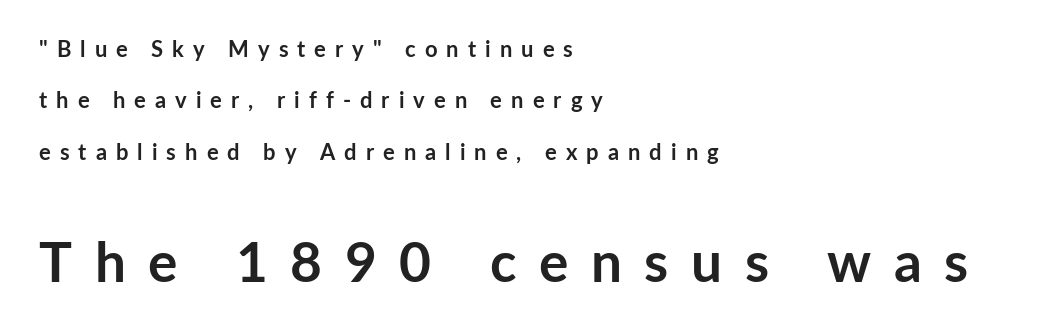
Italic: no, the glyphs are upright roman. Nope, no serifs anywhere on these letters. On the weight axis this lands at bold, roughly 700. All the whitespace from short lines collects on the right.
